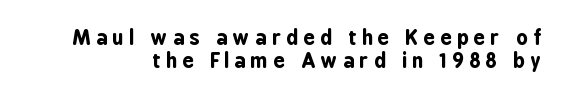
The image shows 20 px bold type, upright; set tight line spacing (1.15x), unusually wide letter spacing (+0.27 em), not underlined.
